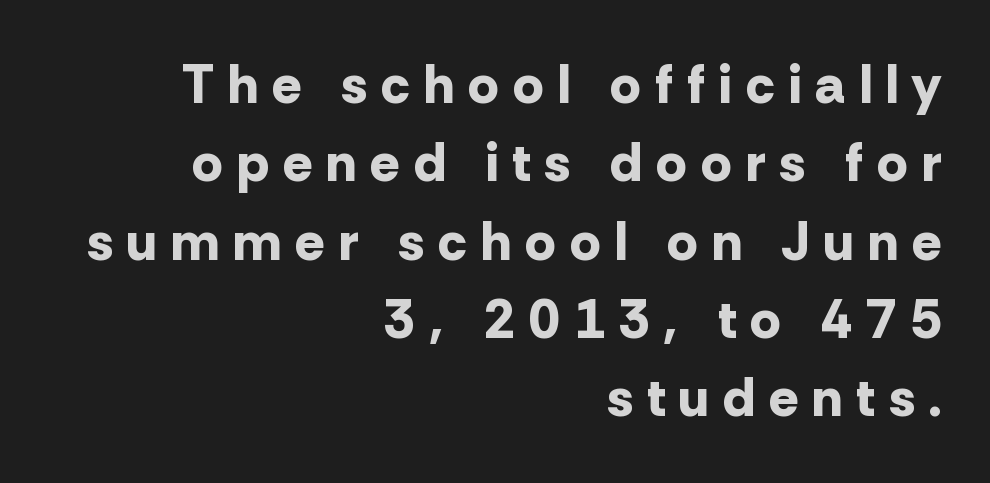
Note the varied advance widths — an 'i' is clearly narrower than an 'm'. Honestly, the row spacing looks completely unremarkable. The type is letterspaced generously, with wide tracking. The setting favours the right margin, as signatures and pull-quotes sometimes do.
